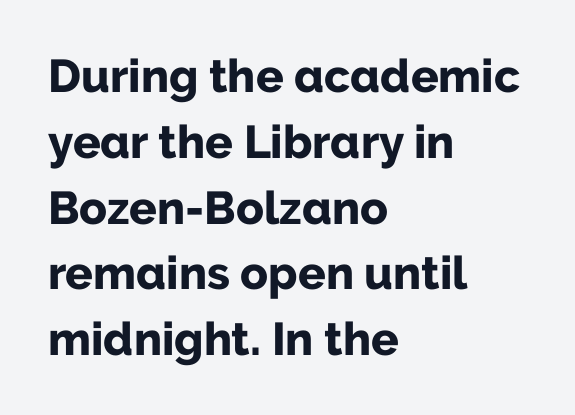
Interline gaps are of average width in this sample. How are the letters spaced? Ordinarily, with no added tracking. The zone under the glyphs is completely vacant. Does the weight exceed regular? Yes, all the way to bold.
